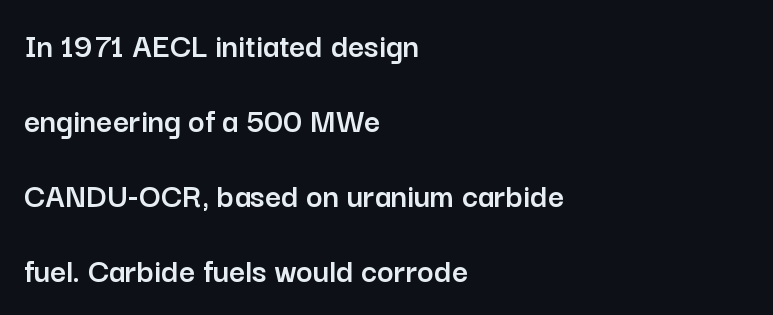
{"serif": "no", "italic": "no", "width": "normal", "stroke_contrast": "low", "x_height": "medium", "monospaced": "no", "underline": "no", "align": "left", "line_spacing": "loose", "line_spacing_ratio": 2.14, "letter_spacing": "normal", "letter_spacing_em": 0.0, "glyph_px": 35}
